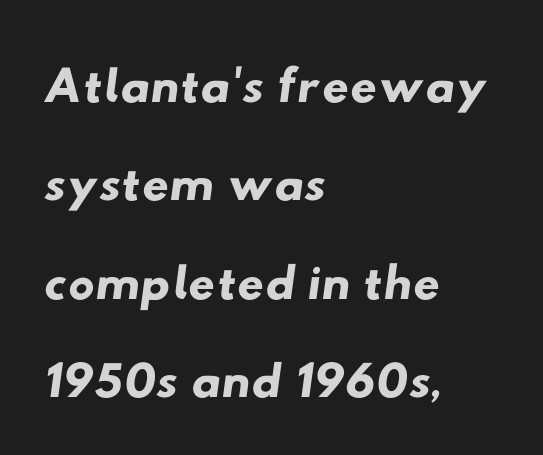
Q: Is the typeface a serif or a sans-serif typeface? A: Sans-serif.
Q: Is the text underlined? A: No.
Q: How is the paragraph aligned? A: Left-aligned.
Q: Is the spacing between letters normal or unusually wide? A: Normal.
Q: Is the spacing between lines tight, normal or loose? A: Normal.
Q: Width (condensed, normal, or wide)? A: Wide.
Q: Stroke contrast? A: Low.
Q: x-height? A: Small.
Q: Monospaced? A: No.
